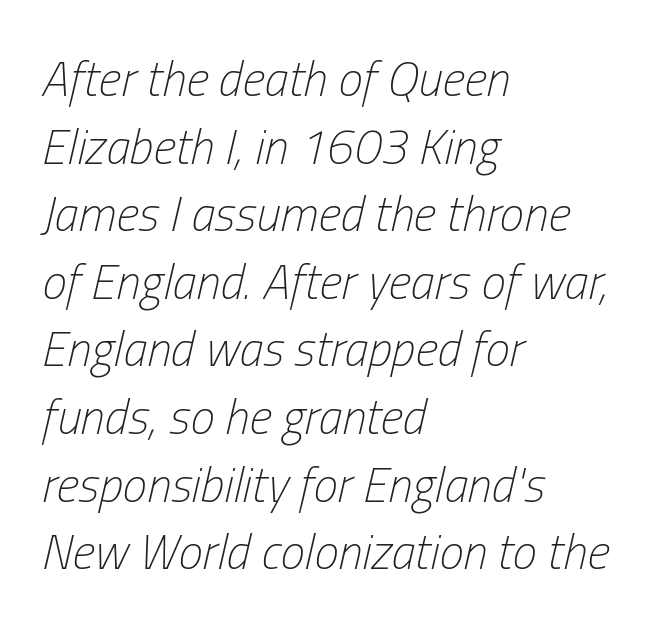
Q: Is the text bold? A: No.
Q: Is the text italic (slanted)? A: Yes, it leans right by about 13 degrees.
Q: Is the text underlined? A: No.
Q: How is the paragraph aligned? A: Left-aligned.
Q: Is the spacing between letters normal or unusually wide? A: Normal.
Q: Is the spacing between lines tight, normal or loose? A: Normal.
Q: Width (condensed, normal, or wide)? A: Condensed.
Q: Stroke contrast? A: Low.
Q: x-height? A: Medium.
Q: Monospaced? A: No.
